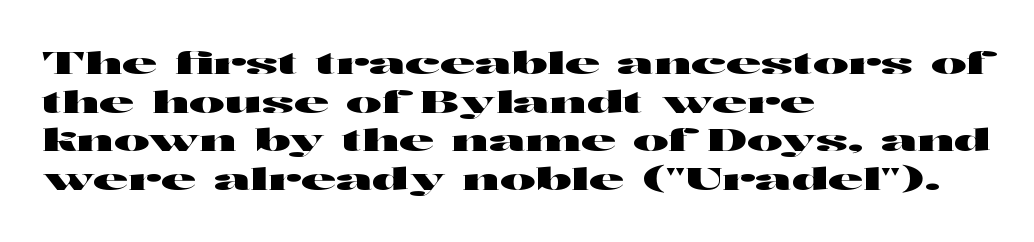
Q: Is the text italic (slanted)? A: No, it is upright.
Q: Is the typeface a serif or a sans-serif typeface? A: Sans-serif.
Q: Is the text underlined? A: No.
Q: How is the paragraph aligned? A: Left-aligned.
Q: Is the spacing between letters normal or unusually wide? A: Normal.
Q: Is the spacing between lines tight, normal or loose? A: Normal.
Q: Width (condensed, normal, or wide)? A: Wide.
Q: Stroke contrast? A: High.
Q: x-height? A: Medium.
Q: Monospaced? A: No.
